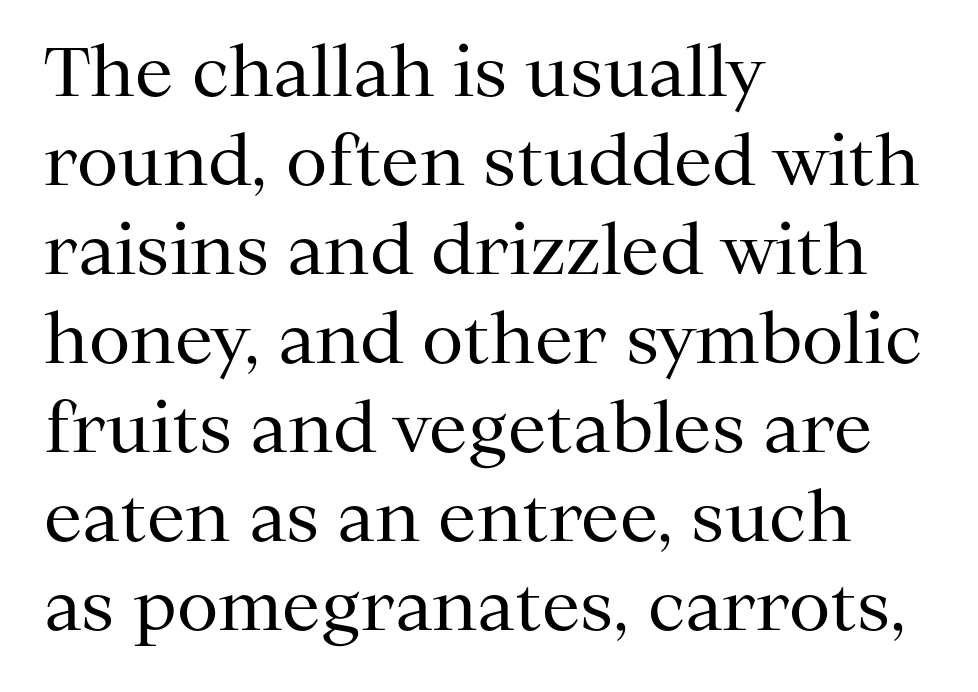
The image shows 68 px regular-weight serif type, upright; set left-aligned, normal line spacing (1.31x), normal letter spacing, not underlined; medium stroke contrast and a medium x-height.
